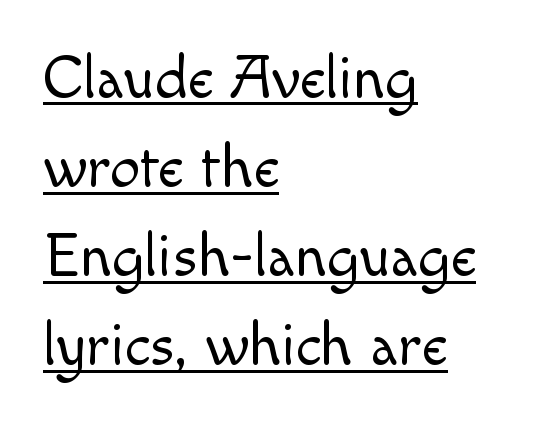
The image shows 61 px light sans-serif type, upright; set left-aligned, normal line spacing (1.46x), normal letter spacing, underlined; a small x-height.
